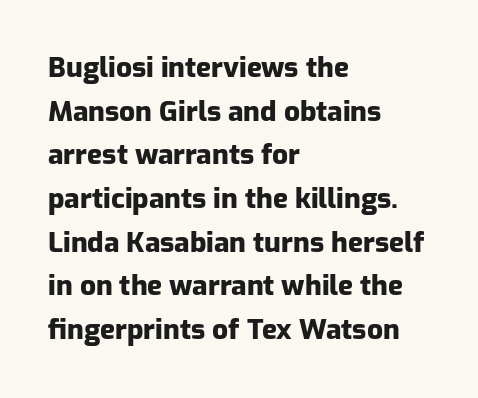
Style check: upright. Is this a fixed-width face? No — the glyphs have proportional, varying widths. These lines are set flush left with a ragged right edge. The space beneath each line is pristine and unruled. Set as a true bold cut, around the 700 mark.
